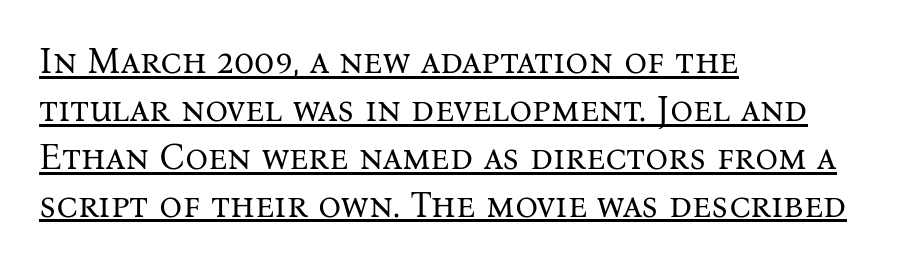
{"serif": "yes", "italic": "no", "bold": "no", "weight": "regular", "width": "normal", "stroke_contrast": "medium", "x_height": "medium", "monospaced": "no", "underline": "yes", "align": "left", "line_spacing": "normal", "line_spacing_ratio": 1.33, "letter_spacing": "normal", "letter_spacing_em": 0.0, "glyph_px": 36}
